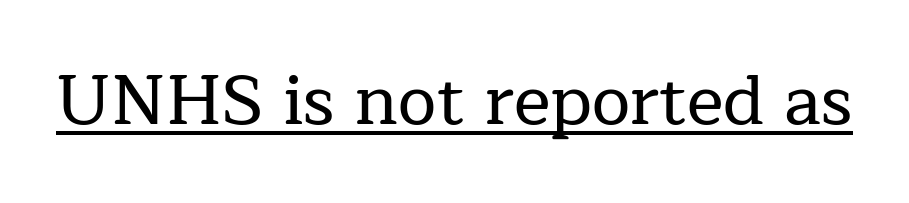
Q: Is the text italic (slanted)? A: No, it is upright.
Q: Is the typeface a serif or a sans-serif typeface? A: Serif.
Q: Is the text underlined? A: Yes.
Q: Is the spacing between letters normal or unusually wide? A: Normal.
Q: Width (condensed, normal, or wide)? A: Normal.
Q: Stroke contrast? A: Low.
Q: x-height? A: Medium.
Q: Monospaced? A: No.
